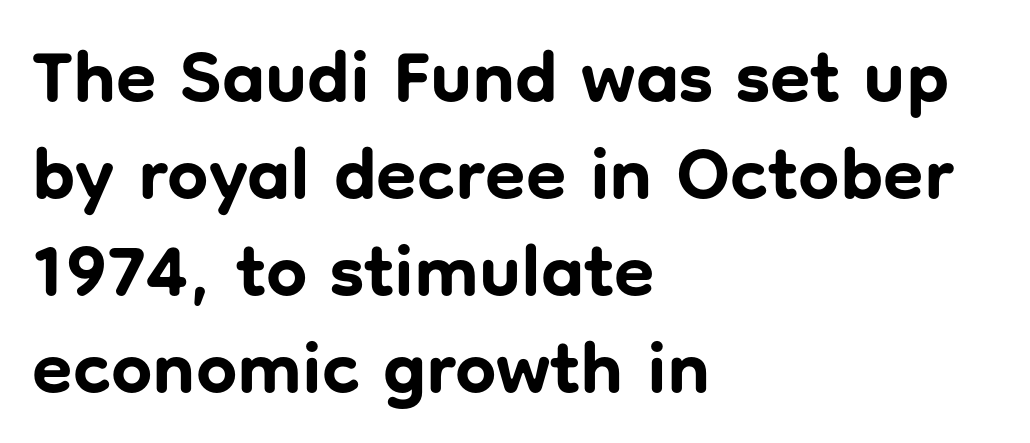
A typesetter would call this leading conventional body-copy spacing. You could not count columns in this text — the font is proportionally spaced. Does the weight exceed regular? Yes, all the way to bold. The letters sit at their default tracking, neither squeezed nor spread. The lines are quadded left. The axis of the letterforms is exactly vertical.
